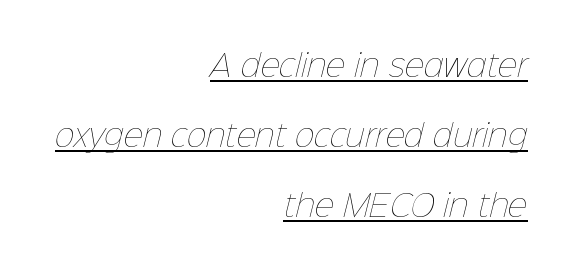
{"bold": "no", "weight": "thin", "width": "normal", "stroke_contrast": "low", "x_height": "medium", "monospaced": "no", "underline": "yes", "align": "right", "line_spacing": "loose", "line_spacing_ratio": 2.34, "letter_spacing": "normal", "letter_spacing_em": 0.0, "glyph_px": 30}
